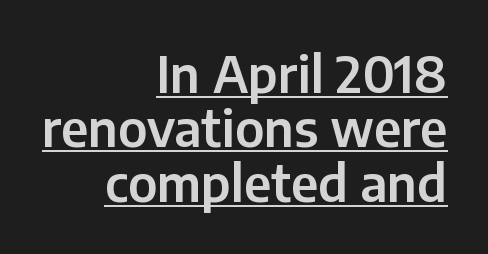
Where is the straight margin? On the right. The typography opts for an upright posture over an oblique one. This is sans-serif lettering, the kind often seen on screens and signage. Notice how descenders almost collide with the ascenders below — that's tight leading. The gaps between neighbouring characters are ordinary and unremarkable.
